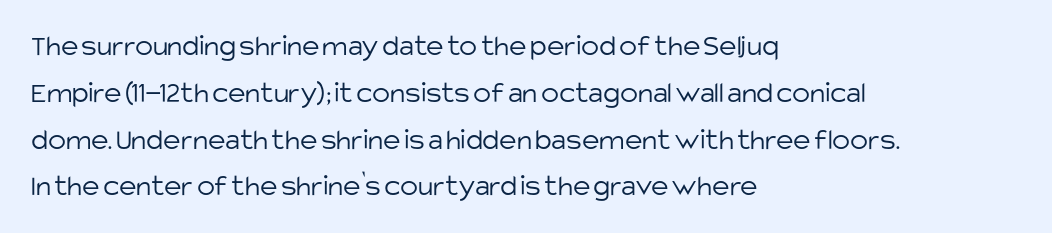
Q: Is the text bold? A: No.
Q: Is the text italic (slanted)? A: No, it is upright.
Q: Is the typeface a serif or a sans-serif typeface? A: Sans-serif.
Q: Is the text underlined? A: No.
Q: How is the paragraph aligned? A: Left-aligned.
Q: Is the spacing between letters normal or unusually wide? A: Normal.
Q: Is the spacing between lines tight, normal or loose? A: Normal.
Q: Width (condensed, normal, or wide)? A: Normal.
Q: Stroke contrast? A: Low.
Q: x-height? A: Large.
Q: Monospaced? A: No.
